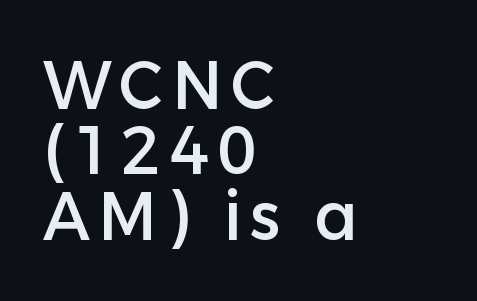
Q: Is the text italic (slanted)? A: No, it is upright.
Q: Is the typeface a serif or a sans-serif typeface? A: Sans-serif.
Q: Is the text underlined? A: No.
Q: How is the paragraph aligned? A: Left-aligned.
Q: Is the spacing between lines tight, normal or loose? A: Tight.
Q: Width (condensed, normal, or wide)? A: Normal.
Q: Stroke contrast? A: Low.
Q: x-height? A: Medium.
Q: Monospaced? A: No.
